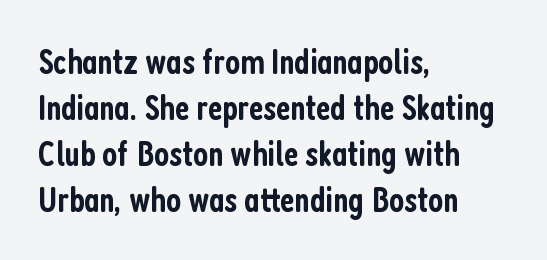
Q: Is the text bold? A: Semi-bold.
Q: Is the text italic (slanted)? A: No, it is upright.
Q: Is the typeface a serif or a sans-serif typeface? A: Sans-serif.
Q: Is the text underlined? A: No.
Q: How is the paragraph aligned? A: Left-aligned.
Q: Is the spacing between letters normal or unusually wide? A: Normal.
Q: Is the spacing between lines tight, normal or loose? A: Normal.
Q: Width (condensed, normal, or wide)? A: Condensed.
Q: Stroke contrast? A: Low.
Q: x-height? A: Medium.
Q: Monospaced? A: No.
